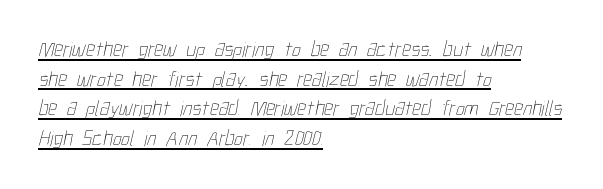
Underlined type. The rendering anchors every line to the left-hand side. Honestly, the letter spacing is just normal — you wouldn't notice it. The rendering uses a moderate line-height, typical for paragraphs. Is this a heavy cut? Hardly; it is regular or lighter.
